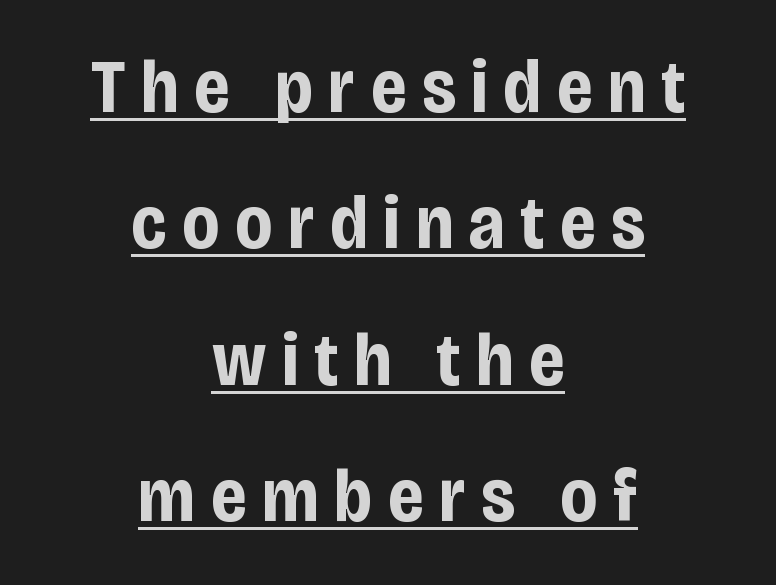
Q: Is the text bold? A: Yes.
Q: Is the text italic (slanted)? A: No, it is upright.
Q: Is the typeface a serif or a sans-serif typeface? A: Sans-serif.
Q: Is the text underlined? A: Yes.
Q: How is the paragraph aligned? A: Centered.
Q: Is the spacing between letters normal or unusually wide? A: Unusually wide.
Q: Width (condensed, normal, or wide)? A: Condensed.
Q: Stroke contrast? A: Low.
Q: x-height? A: Large.
Q: Monospaced? A: No.
